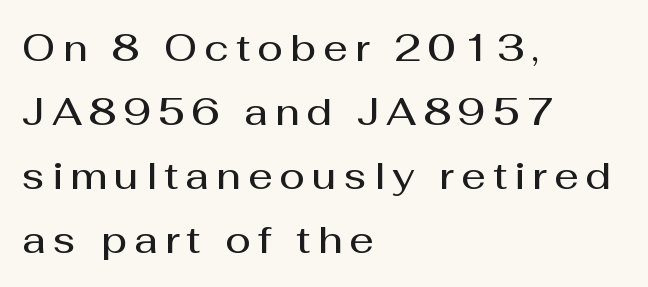
The image shows 38 px semibold sans-serif type, upright; set left-aligned, normal line spacing (1.68x), not underlined; medium stroke contrast and a medium x-height.
